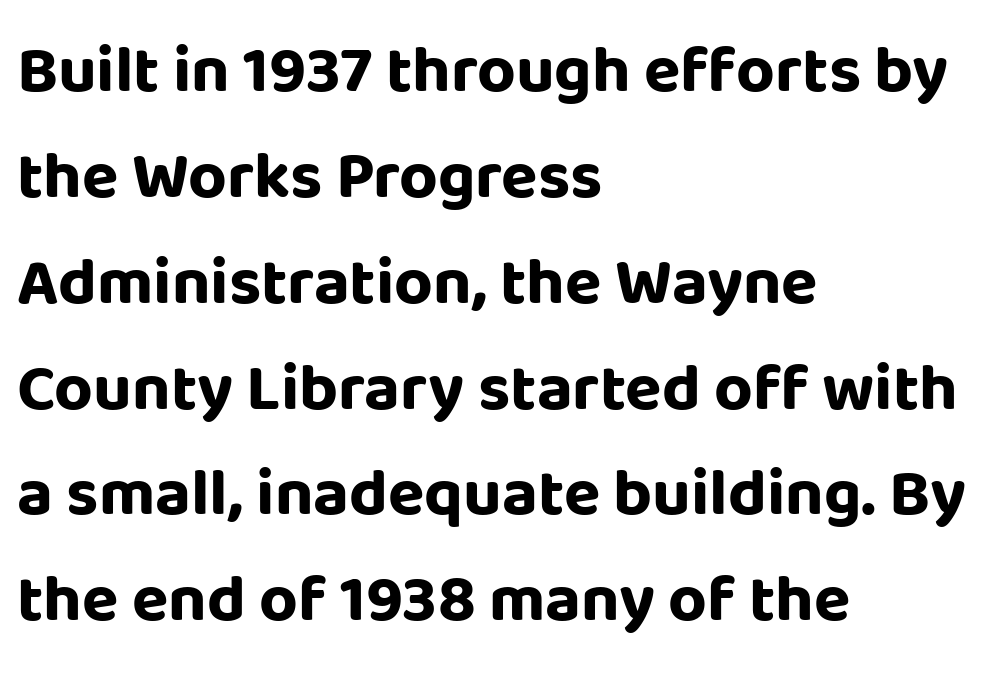
{"serif": "no", "italic": "no", "bold": "yes", "weight": "bold", "width": "normal", "stroke_contrast": "low", "x_height": "large", "monospaced": "no", "underline": "no", "align": "left", "line_spacing": "normal", "line_spacing_ratio": 1.58, "letter_spacing": "normal", "letter_spacing_em": 0.0, "glyph_px": 67}
